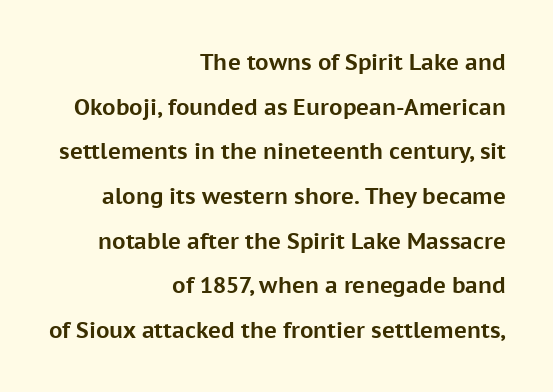
{"italic": "no", "bold": "yes", "underline": "no", "align": "right", "line_spacing": "loose", "line_spacing_ratio": 2.03, "letter_spacing": "normal", "letter_spacing_em": 0.0, "glyph_px": 22}
